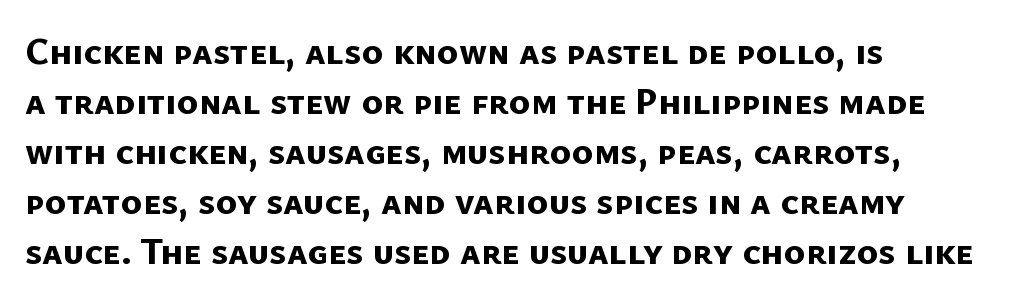
{"serif": "no", "bold": "yes", "weight": "bold", "width": "normal", "stroke_contrast": "low", "x_height": "medium", "monospaced": "no", "underline": "no", "align": "left", "line_spacing": "normal", "line_spacing_ratio": 1.35, "letter_spacing": "normal", "letter_spacing_em": 0.0, "glyph_px": 37}
